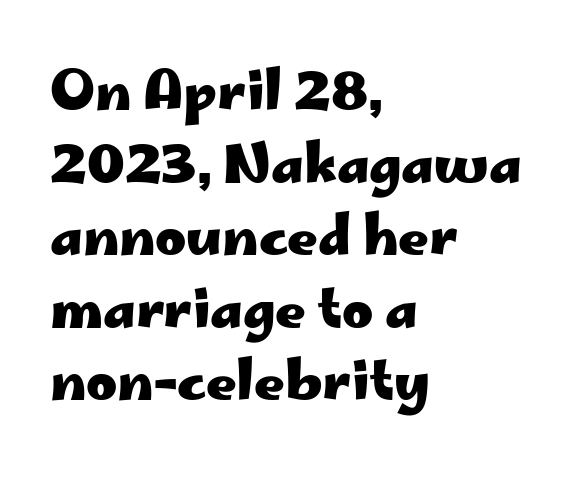
You could not count columns in this text — the font is proportionally spaced. The lettering stays uniformly vertical, giving the passage a roman look. Words appear dense and cohesive because spacing is normal. The passage shown is typeset with a sans-serif family. The rag falls on the right side of this text block. Each new line begins a customary step beneath the previous one.
